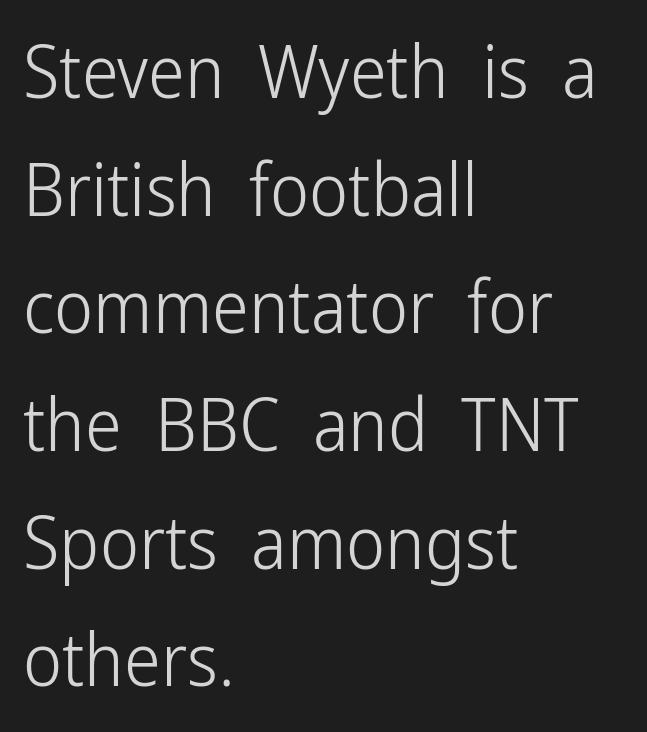
Q: Is the text bold? A: No.
Q: Is the text italic (slanted)? A: No, it is upright.
Q: Is the typeface a serif or a sans-serif typeface? A: Sans-serif.
Q: Is the text underlined? A: No.
Q: How is the paragraph aligned? A: Left-aligned.
Q: Is the spacing between letters normal or unusually wide? A: Normal.
Q: Is the spacing between lines tight, normal or loose? A: Normal.
Q: Width (condensed, normal, or wide)? A: Condensed.
Q: Stroke contrast? A: Low.
Q: x-height? A: Medium.
Q: Monospaced? A: No.
